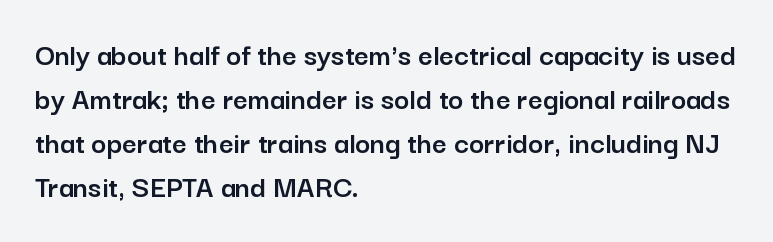
The image shows 32 px sans-serif type, upright; set left-aligned, normal line spacing (1.38x), normal letter spacing, not underlined; low stroke contrast and a medium x-height.
